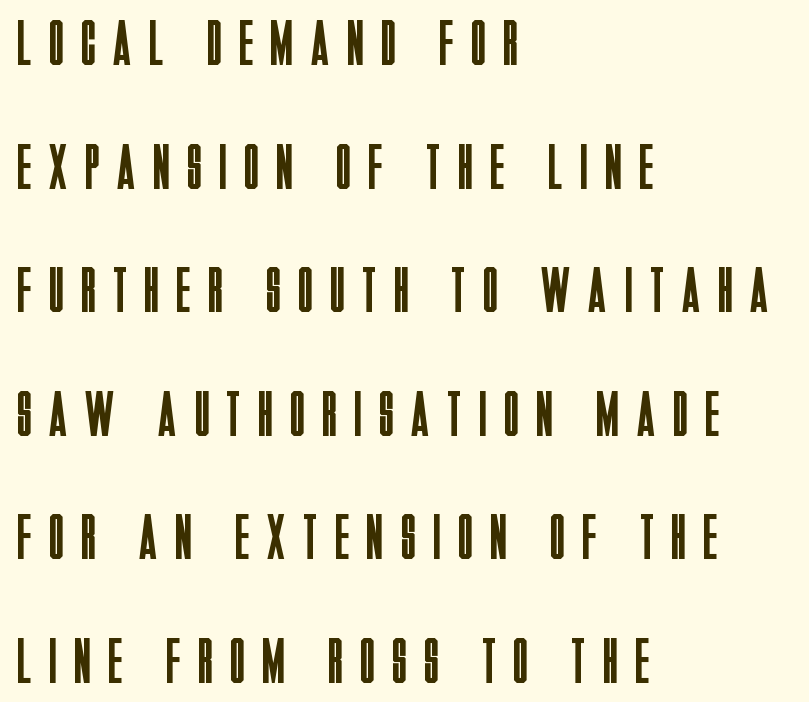
The image shows 64 px regular-weight, condensed sans-serif type, upright; set left-aligned, loose line spacing (1.93x), unusually wide letter spacing (+0.29 em), not underlined; low stroke contrast and a large x-height.
